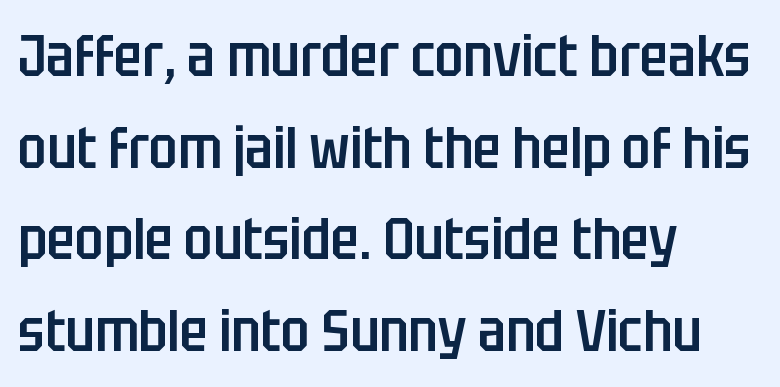
Descenders hang freely into open space. This block has exactly the height ordinary leading produces. This sample has the flowing, uneven cadence of proportional lettering. Default kerning and tracking; the words read as compact shapes. Casual observation: everything's shoved over to the left. Moderately thickened strokes mark this as semibold type.
